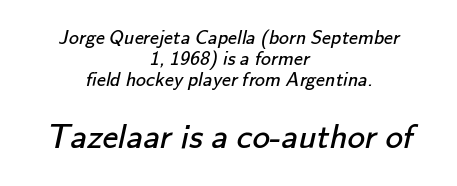
Q: Is the text bold? A: No.
Q: Is the typeface a serif or a sans-serif typeface? A: Sans-serif.
Q: Is the text underlined? A: No.
Q: How is the paragraph aligned? A: Centered.
Q: Is the spacing between letters normal or unusually wide? A: Normal.
Q: Is the spacing between lines tight, normal or loose? A: Tight.
Q: Which block of text is set in a larger size, the first (top) or the second (bottom)? A: The second (bottom) one.
Q: Width (condensed, normal, or wide)? A: Normal.
Q: Stroke contrast? A: Low.
Q: x-height? A: Small.
Q: Monospaced? A: No.
